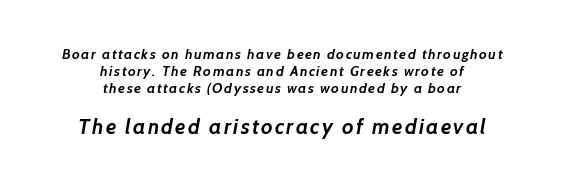
{"bold": "yes", "underline": "no", "align": "center", "line_spacing_ratio": 1.21, "larger_block": "second", "size_ratio": 1.5, "glyph_px": 21}
